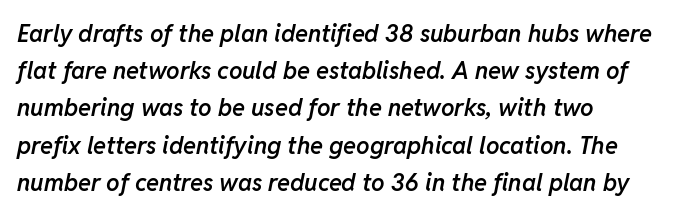
The image shows 24 px text type, italic (leaning right); set left-aligned, normal line spacing (1.55x), normal letter spacing, not underlined.
